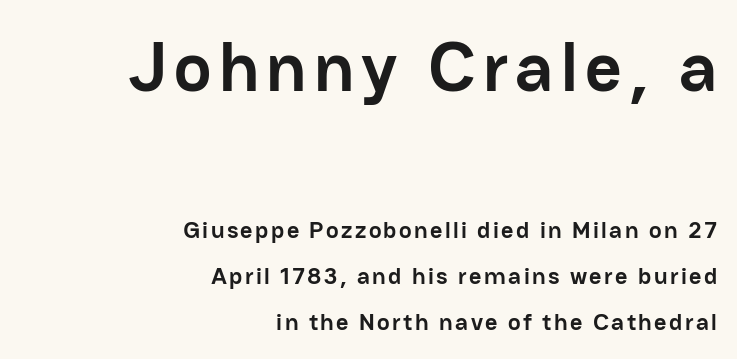
{"serif": "no", "italic": "no", "bold": "yes", "weight": "semibold", "width": "normal", "stroke_contrast": "low", "x_height": "medium", "monospaced": "no", "underline": "no", "align": "right", "line_spacing": "loose", "line_spacing_ratio": 1.93, "larger_block": "first", "size_ratio": 2.96, "glyph_px": 71}
